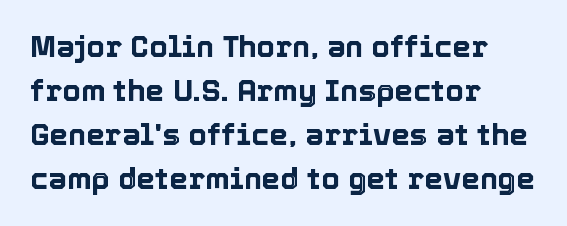
Each word holds together tightly as a unit, with standard inter-letter gaps. The passage shown is typed in a proportional face where columns would drift. Vertical strokes here are truly vertical. Check under the words: just untouched page. The paragraph has a hard left edge and a soft right edge.
